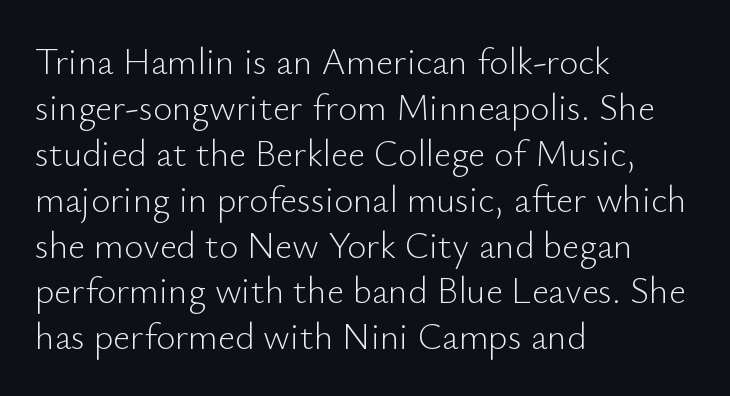
Proportional: the letters do not fall into vertical columns. Caption: multi-line text, flush left, ragged right. Ink coverage per letter is moderate at most. Grotesque or geometric, the face here clearly has no serifs. This rendering leaves character spacing at its baseline value. This sample uses an upright cut, with every glyph sitting square on the baseline.
